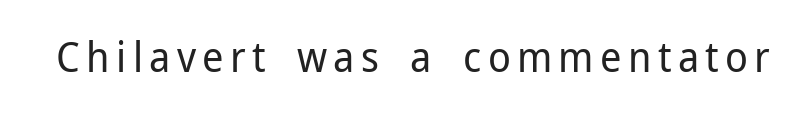
The image shows 42 px regular-weight sans-serif type, upright; set not underlined; low stroke contrast and a medium x-height.
